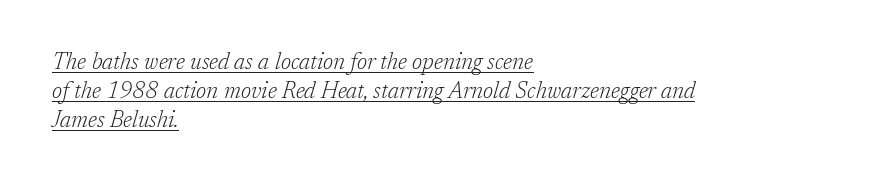
The image shows 23 px text type, italic (leaning right); set left-aligned, normal line spacing (1.26x), normal letter spacing, underlined.
